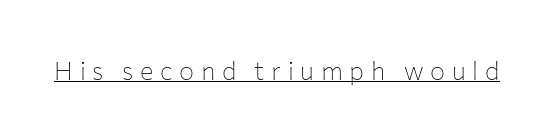
{"italic": "no", "bold": "no", "underline": "yes", "letter_spacing": "wide", "letter_spacing_em": 0.27, "glyph_px": 25}
